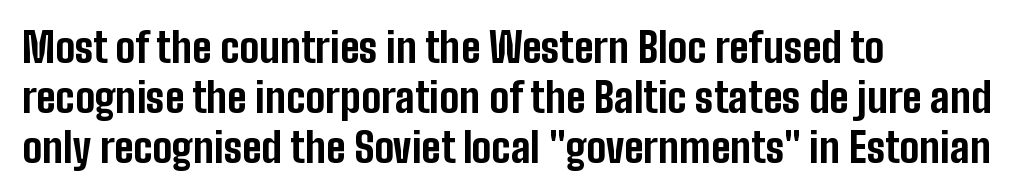
{"serif": "no", "italic": "no", "bold": "yes", "weight": "bold", "width": "condensed", "stroke_contrast": "low", "x_height": "medium", "monospaced": "no", "underline": "no", "align": "left", "line_spacing_ratio": 1.22, "letter_spacing": "normal", "letter_spacing_em": 0.0, "glyph_px": 41}
